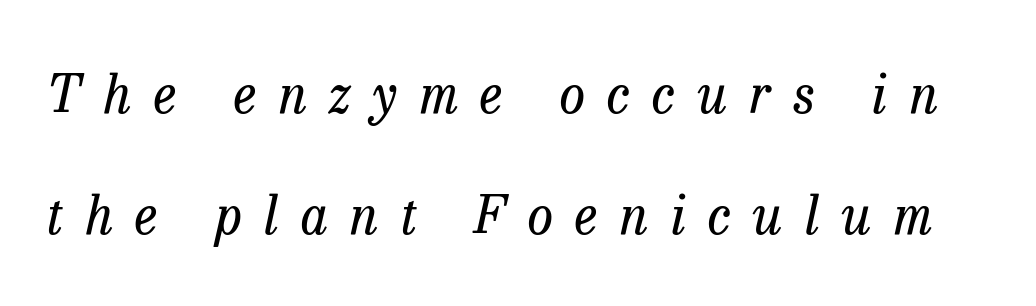
The image shows 52 px regular-weight serif type, italic (leaning right); set loose line spacing (2.33x), unusually wide letter spacing (+0.43 em), not underlined; low stroke contrast and a medium x-height.
